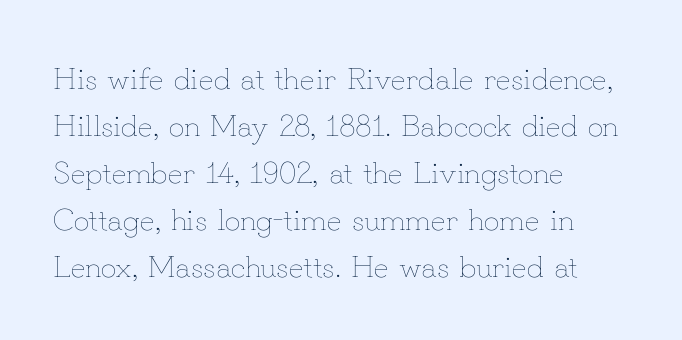
Q: Is the text bold? A: No.
Q: Is the text italic (slanted)? A: No, it is upright.
Q: Is the text underlined? A: No.
Q: How is the paragraph aligned? A: Left-aligned.
Q: Is the spacing between letters normal or unusually wide? A: Normal.
Q: Is the spacing between lines tight, normal or loose? A: Normal.
Q: Width (condensed, normal, or wide)? A: Normal.
Q: Stroke contrast? A: Low.
Q: x-height? A: Small.
Q: Monospaced? A: No.
